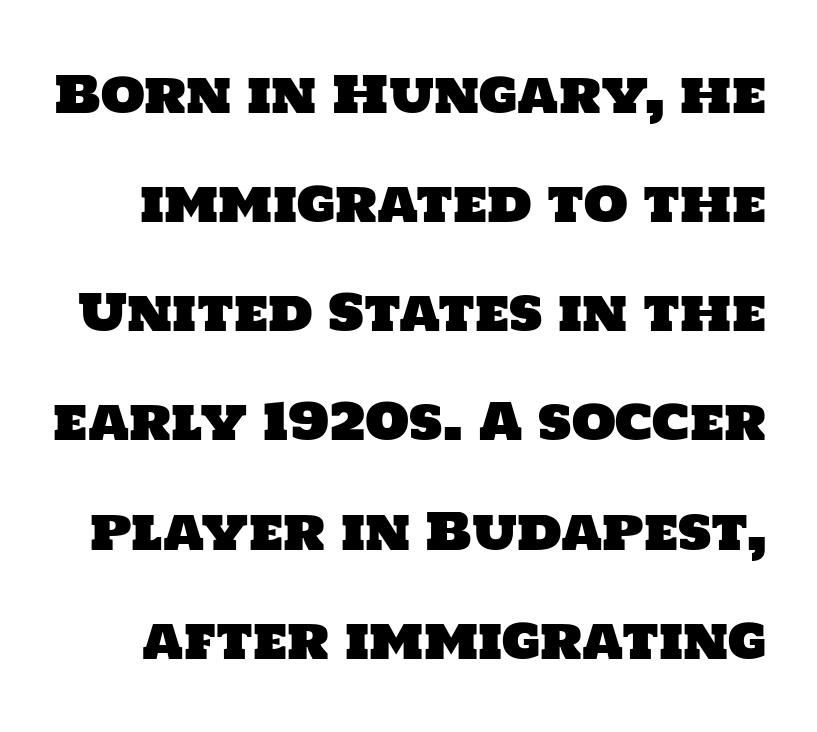
The image shows 51 px sans-serif type; set loose line spacing (2.14x), normal letter spacing, not underlined; low stroke contrast and a large x-height.
